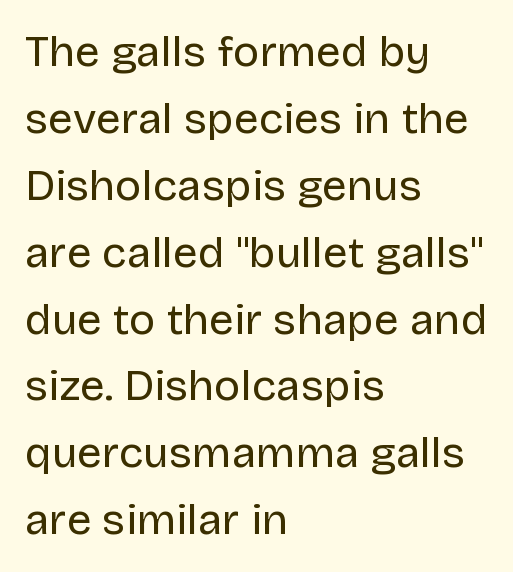
{"serif": "no", "italic": "no", "bold": "no", "weight": "regular", "width": "normal", "stroke_contrast": "low", "x_height": "large", "monospaced": "no", "underline": "no", "align": "left", "line_spacing": "normal", "line_spacing_ratio": 1.52, "letter_spacing": "normal", "letter_spacing_em": 0.0, "glyph_px": 44}
